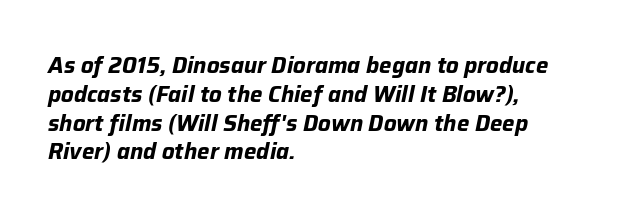
Q: Is the text bold? A: Yes.
Q: Is the text italic (slanted)? A: Yes, it leans right by about 12 degrees.
Q: Is the text underlined? A: No.
Q: How is the paragraph aligned? A: Left-aligned.
Q: Is the spacing between letters normal or unusually wide? A: Normal.
Q: Is the spacing between lines tight, normal or loose? A: Normal.
